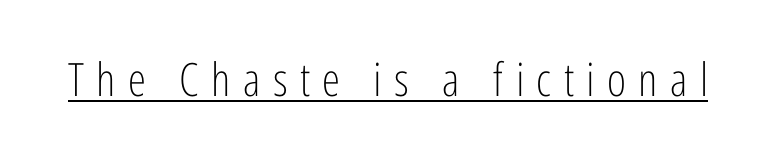
The image shows 46 px light, condensed sans-serif type, upright; set unusually wide letter spacing (+0.27 em), underlined; low stroke contrast and a medium x-height.
